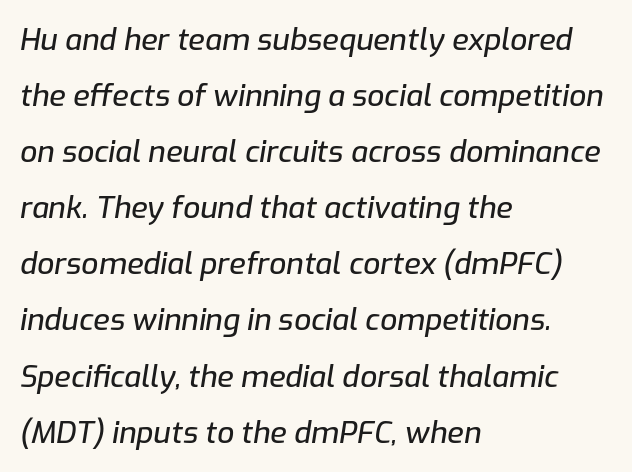
Notice how the passage keeps a crisp vertical edge on the left only. Each letter keeps its own natural width here, so spacing adapts to shape. If you drew a line through each stem, it would be angled. Standard letterfit; no display-style spreading of the glyphs. The strip under each line holds only bare page.
